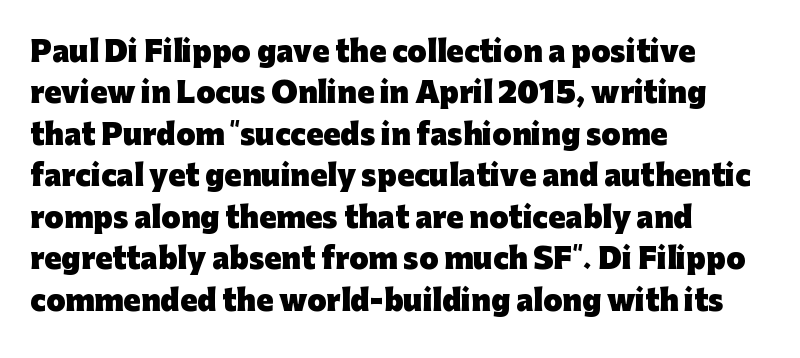
Q: Is the text bold? A: Yes.
Q: Is the text italic (slanted)? A: No, it is upright.
Q: Is the typeface a serif or a sans-serif typeface? A: Sans-serif.
Q: Is the text underlined? A: No.
Q: How is the paragraph aligned? A: Left-aligned.
Q: Is the spacing between letters normal or unusually wide? A: Normal.
Q: Is the spacing between lines tight, normal or loose? A: Normal.
Q: Width (condensed, normal, or wide)? A: Normal.
Q: Stroke contrast? A: Low.
Q: x-height? A: Medium.
Q: Monospaced? A: No.
